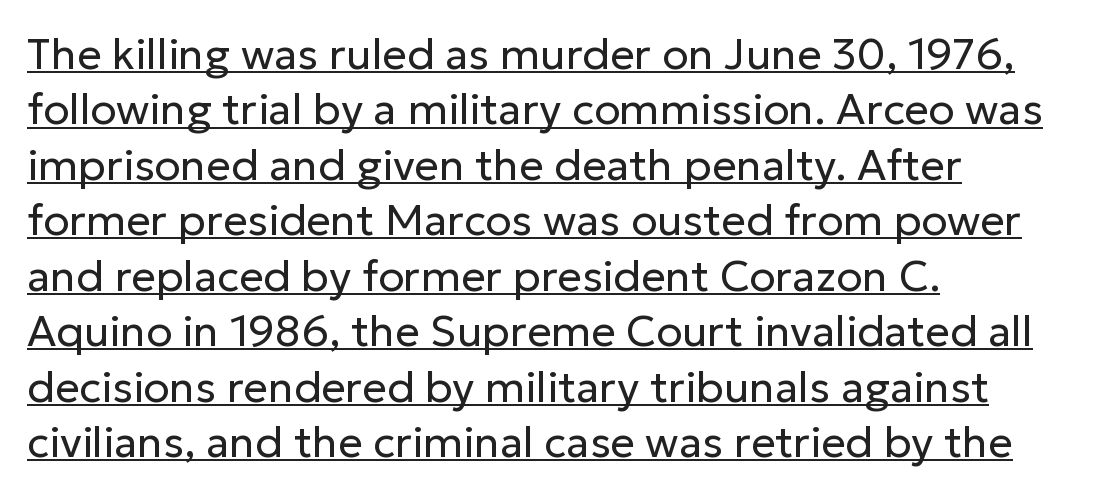
{"serif": "no", "italic": "no", "bold": "no", "weight": "regular", "width": "normal", "stroke_contrast": "low", "x_height": "medium", "monospaced": "no", "underline": "yes", "align": "left", "line_spacing": "normal", "line_spacing_ratio": 1.29, "letter_spacing": "normal", "letter_spacing_em": 0.0, "glyph_px": 43}
